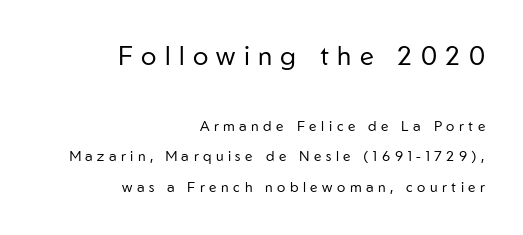
{"italic": "no", "bold": "no", "underline": "no", "align": "right", "line_spacing": "loose", "line_spacing_ratio": 2.19, "letter_spacing": "wide", "letter_spacing_em": 0.32, "larger_block": "first", "size_ratio": 1.86, "glyph_px": 26}
